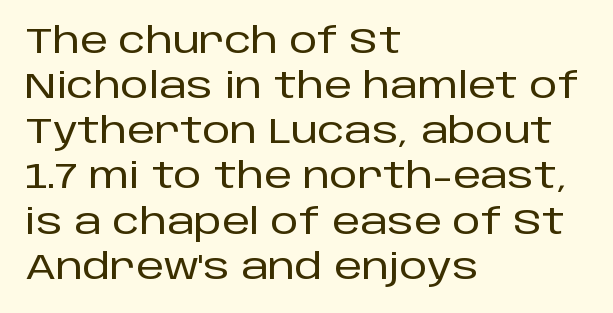
The image shows 35 px sans-serif type, upright; set left-aligned, normal line spacing (1.29x), normal letter spacing, not underlined; low stroke contrast and a large x-height.
